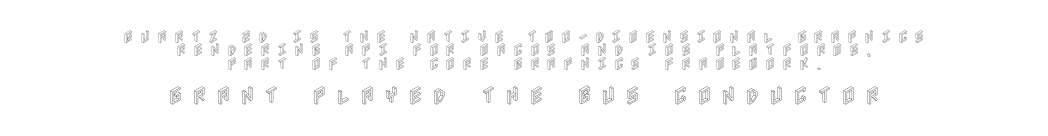
{"italic": "no", "underline": "no", "align": "center", "line_spacing": "tight", "line_spacing_ratio": 0.95, "letter_spacing": "wide", "letter_spacing_em": 0.47, "larger_block": "second", "size_ratio": 1.43, "glyph_px": 20}
